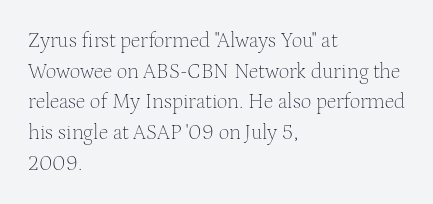
Q: Is the text bold? A: No.
Q: Is the text italic (slanted)? A: No, it is upright.
Q: Is the text underlined? A: No.
Q: How is the paragraph aligned? A: Left-aligned.
Q: Is the spacing between letters normal or unusually wide? A: Normal.
Q: Is the spacing between lines tight, normal or loose? A: Normal.
